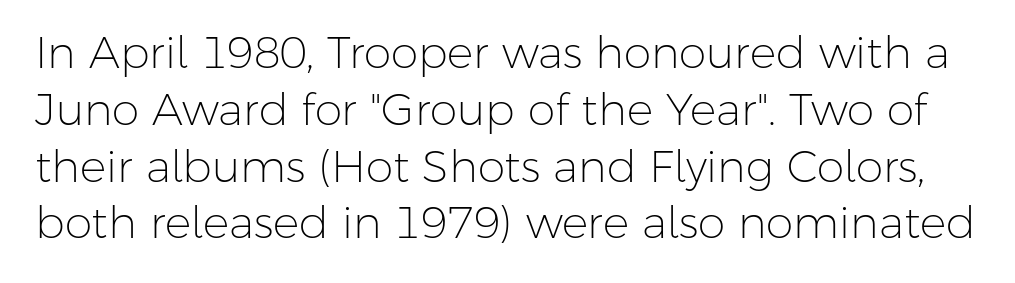
The image shows 44 px light sans-serif type, upright; set normal line spacing (1.29x), normal letter spacing, not underlined; low stroke contrast and a medium x-height.
